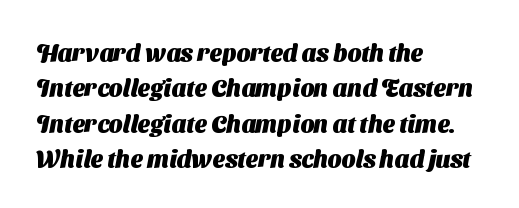
Nobody drew a line under any word here. If you drew a ruler down the left edge, every line would touch it. Is the type bold? Yes — the strokes are clearly thick and heavy. The tracking reads as untouched default to a designer's eye. Rows of type keep a routine distance in the vertical direction.
